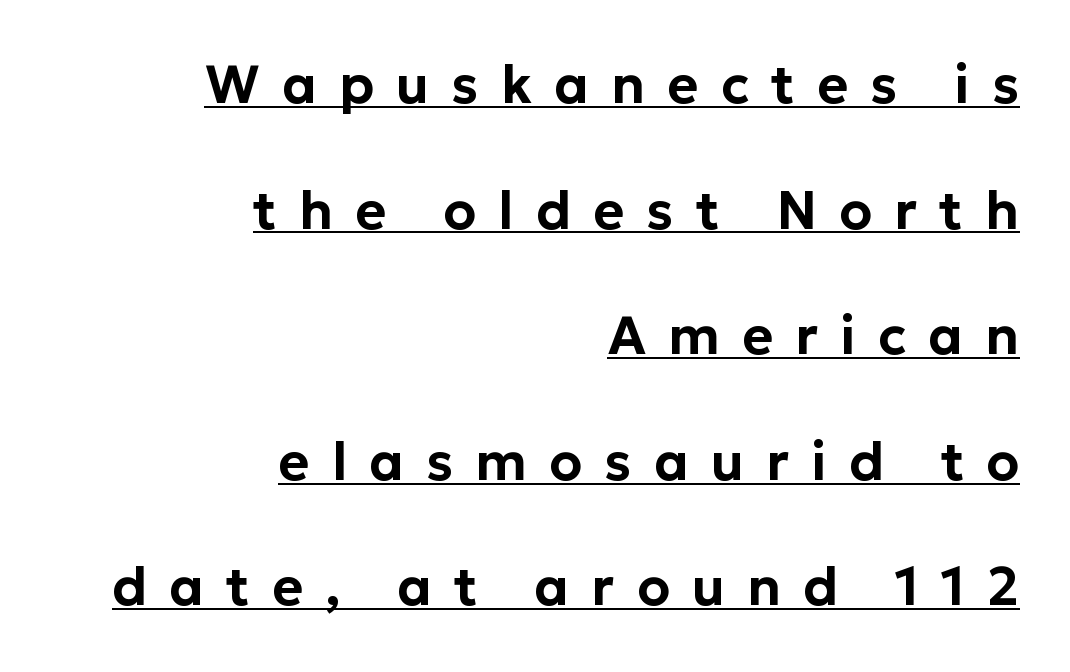
The image shows 53 px sans-serif type, upright; set right-aligned, loose line spacing (2.37x), unusually wide letter spacing (+0.42 em), underlined; low stroke contrast and a medium x-height.
